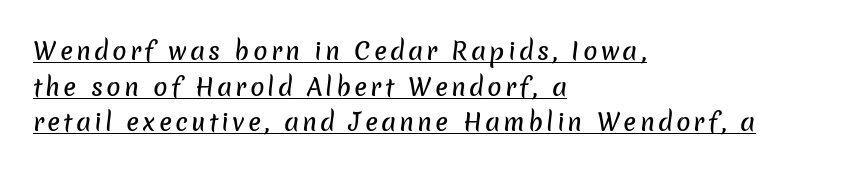
Summary of vertical rhythm: regular, with standard interline spacing. Short and long lines alike share a common starting point at left. The sample's only ornament is a line tracing under the words.
